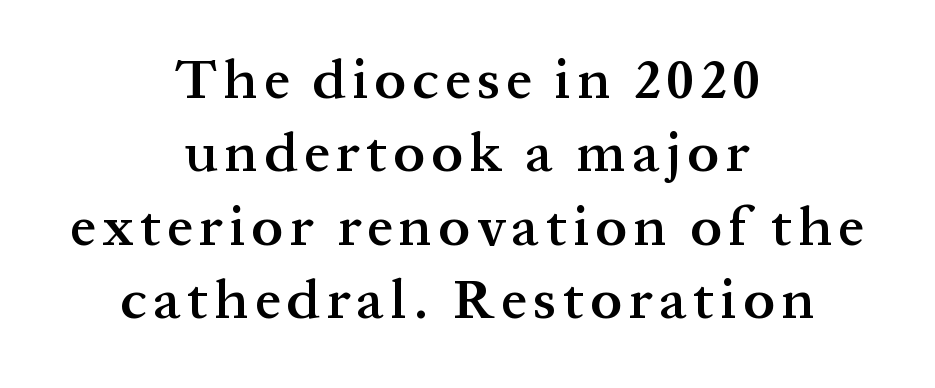
The image shows 56 px semibold serif type, upright; set centered, normal line spacing (1.31x), not underlined; medium stroke contrast and a medium x-height.
